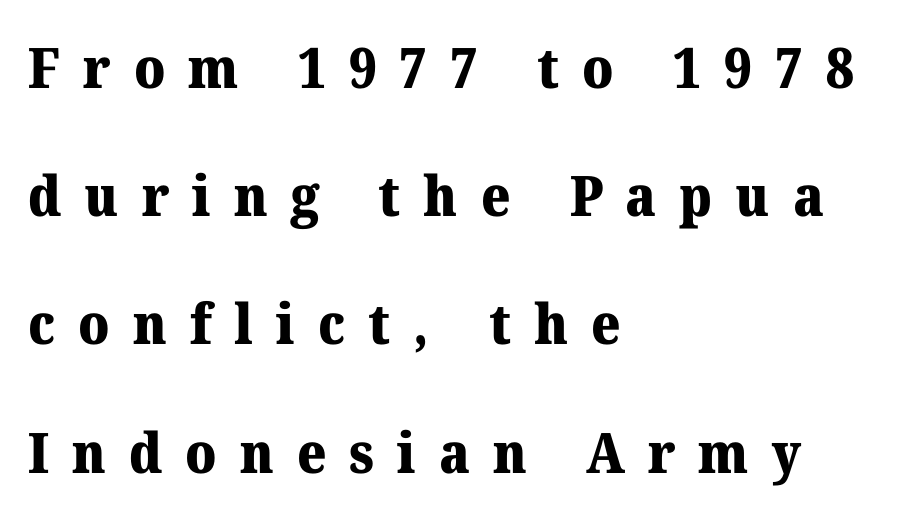
The image shows 56 px heavy serif type, upright; set left-aligned, loose line spacing (2.29x), unusually wide letter spacing (+0.41 em), not underlined; medium stroke contrast and a medium x-height.
